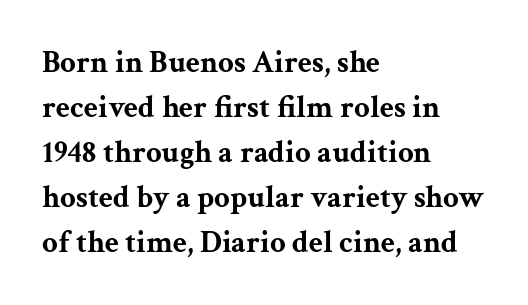
The image shows 31 px bold, wide serif type, upright; set left-aligned, normal line spacing (1.45x), normal letter spacing, not underlined; medium stroke contrast and a medium x-height.
